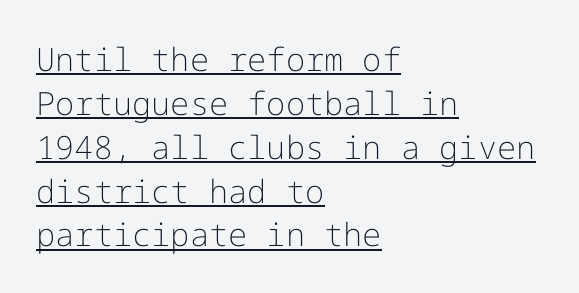
{"serif": "no", "italic": "no", "bold": "no", "weight": "light", "width": "normal", "stroke_contrast": "low", "x_height": "medium", "underline": "yes", "align": "left", "line_spacing": "normal", "line_spacing_ratio": 1.37, "letter_spacing": "normal", "letter_spacing_em": 0.0, "glyph_px": 32}
